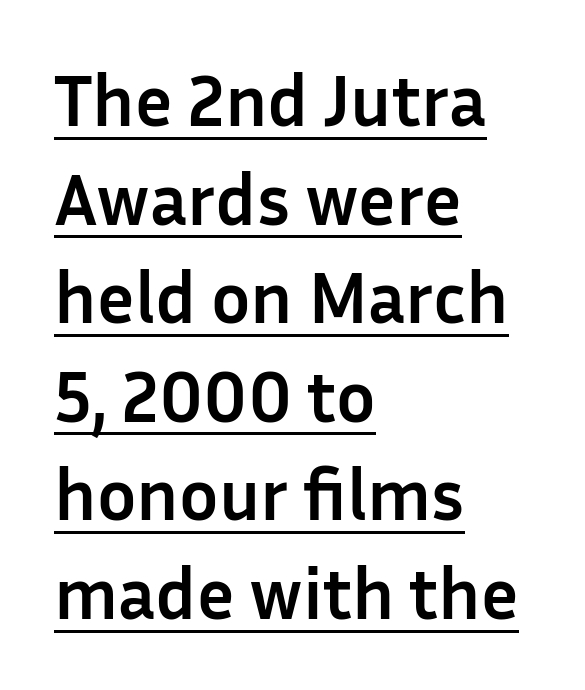
The image shows 73 px semibold sans-serif type, upright; set left-aligned, normal line spacing (1.35x), normal letter spacing, underlined; low stroke contrast and a medium x-height.
